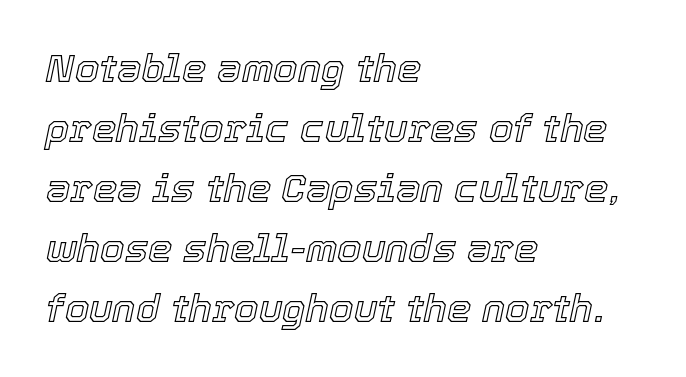
The image shows 39 px text type, italic (leaning right); set left-aligned, normal line spacing (1.54x), normal letter spacing, not underlined; a medium x-height.
